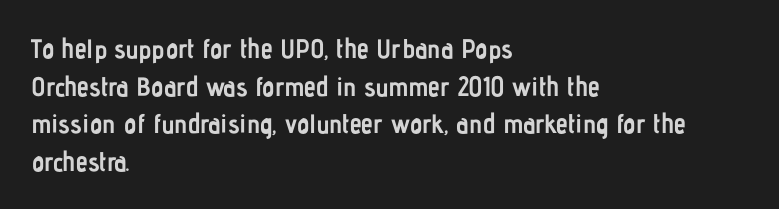
Q: Is the text bold? A: Yes.
Q: Is the text italic (slanted)? A: No, it is upright.
Q: Is the text underlined? A: No.
Q: How is the paragraph aligned? A: Left-aligned.
Q: Is the spacing between letters normal or unusually wide? A: Normal.
Q: Is the spacing between lines tight, normal or loose? A: Normal.
